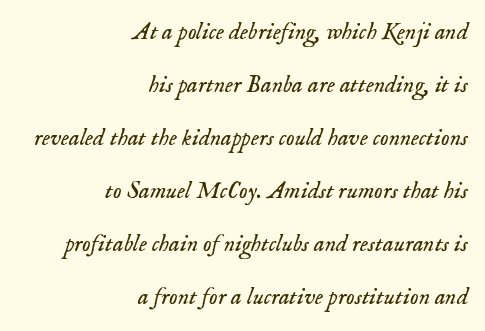
Rows of type keep a wide berth in the vertical direction. Line endings align vertically; line beginnings do not. Underline: absent. The letterforms sit shoulder to shoulder at normal distance.
